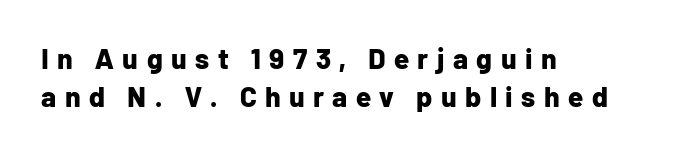
The image shows 28 px bold sans-serif type, upright; set left-aligned, normal line spacing (1.34x), unusually wide letter spacing (+0.3 em), not underlined; low stroke contrast and a medium x-height.
